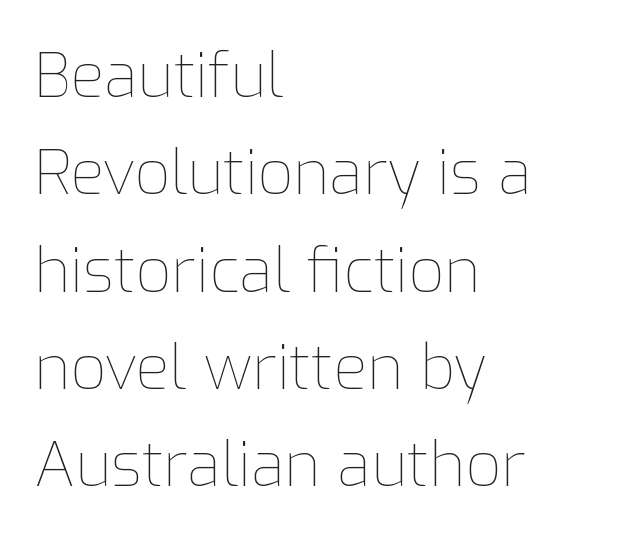
{"italic": "no", "bold": "no", "weight": "thin", "width": "normal", "stroke_contrast": "low", "x_height": "medium", "monospaced": "no", "underline": "no", "align": "left", "line_spacing": "normal", "line_spacing_ratio": 1.57, "letter_spacing": "normal", "letter_spacing_em": 0.0, "glyph_px": 62}
